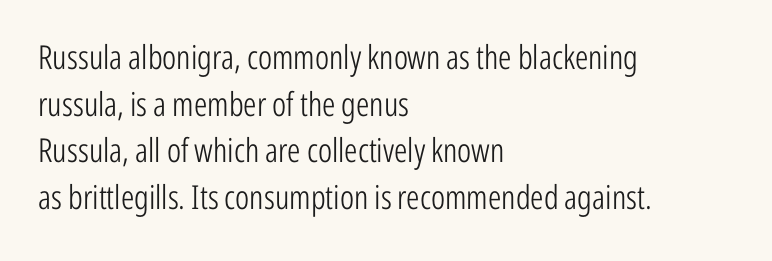
Q: Is the text bold? A: No.
Q: Is the text italic (slanted)? A: No, it is upright.
Q: Is the typeface a serif or a sans-serif typeface? A: Sans-serif.
Q: Is the text underlined? A: No.
Q: How is the paragraph aligned? A: Left-aligned.
Q: Is the spacing between letters normal or unusually wide? A: Normal.
Q: Is the spacing between lines tight, normal or loose? A: Normal.
Q: Width (condensed, normal, or wide)? A: Condensed.
Q: Stroke contrast? A: Low.
Q: x-height? A: Medium.
Q: Monospaced? A: No.
